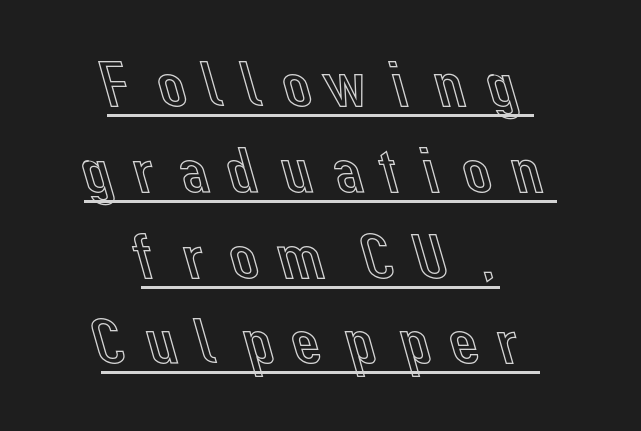
{"width": "normal", "x_height": "medium", "monospaced": "no", "underline": "yes", "align": "center", "line_spacing": "normal", "line_spacing_ratio": 1.3, "glyph_px": 66}
